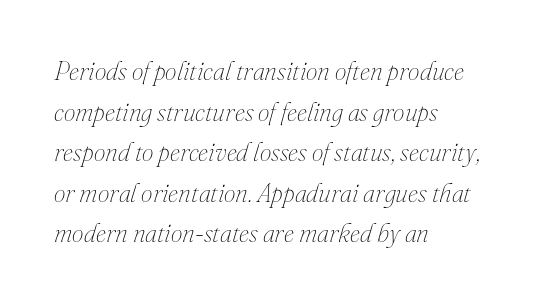
Q: Is the text bold? A: No.
Q: Is the text italic (slanted)? A: Yes, it leans right by about 16 degrees.
Q: Is the text underlined? A: No.
Q: How is the paragraph aligned? A: Left-aligned.
Q: Is the spacing between letters normal or unusually wide? A: Normal.
Q: Is the spacing between lines tight, normal or loose? A: Normal.
